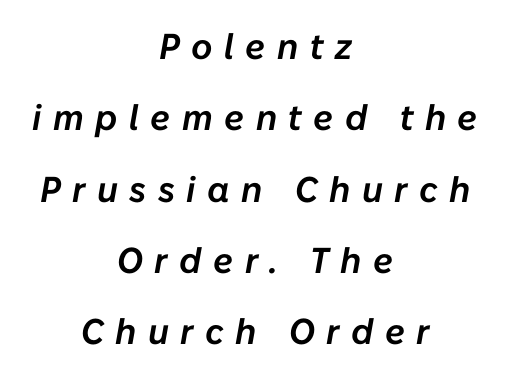
The image shows 36 px text type, italic (leaning right); set centered, loose line spacing (1.98x), unusually wide letter spacing (+0.32 em), not underlined; low stroke contrast and a medium x-height.
